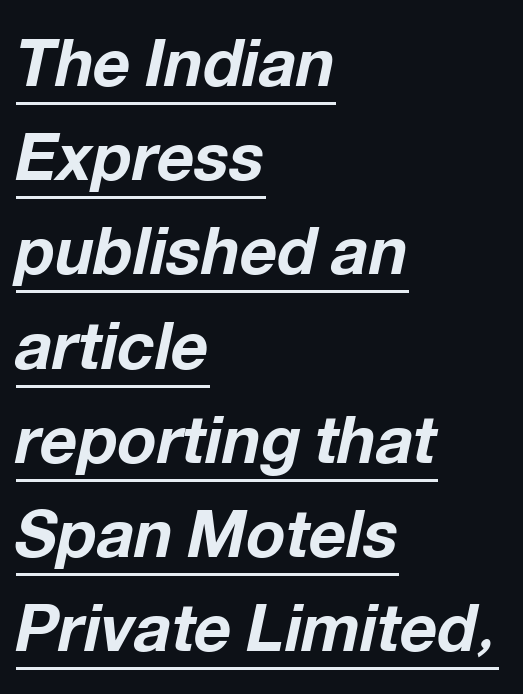
Q: Is the text bold? A: Yes.
Q: Is the text italic (slanted)? A: Yes, it leans right by about 12 degrees.
Q: Is the text underlined? A: Yes.
Q: How is the paragraph aligned? A: Left-aligned.
Q: Is the spacing between letters normal or unusually wide? A: Normal.
Q: Is the spacing between lines tight, normal or loose? A: Normal.
Q: Width (condensed, normal, or wide)? A: Normal.
Q: Stroke contrast? A: Low.
Q: x-height? A: Medium.
Q: Monospaced? A: No.
